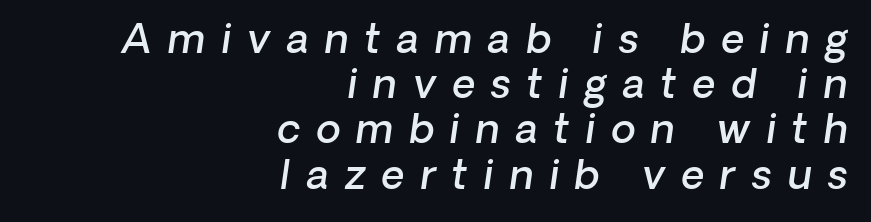
Weight check: semibold — heavier than regular, not quite bold. Observe the absence of serifs on each vertical stroke in this sample. A typesetter would call this leading minimal, almost set solid. Observe the wide spacing: letters keep a clear distance from each other. Casual observation: everything's shoved over to the right.
